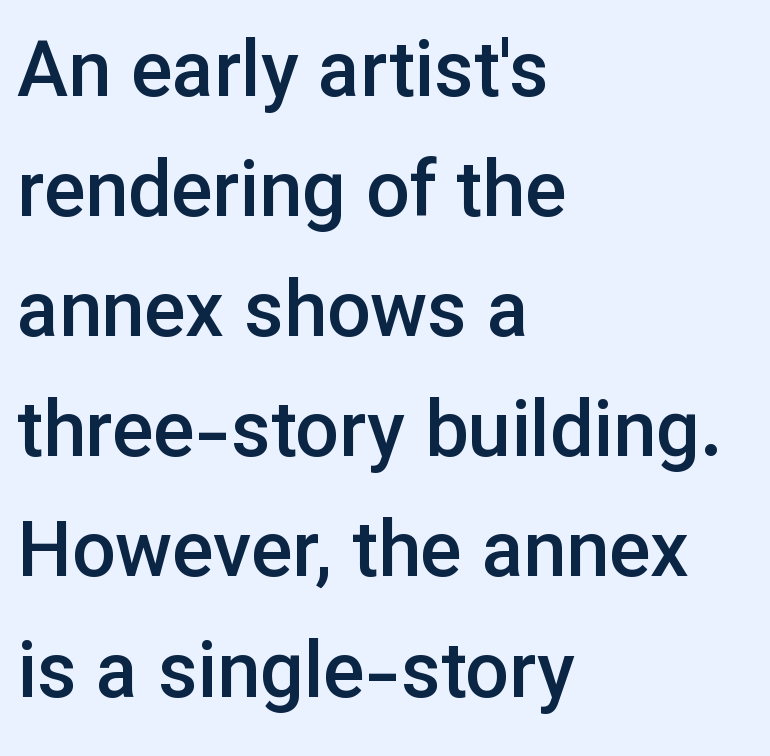
Q: Is the text bold? A: Semi-bold.
Q: Is the text italic (slanted)? A: No, it is upright.
Q: Is the typeface a serif or a sans-serif typeface? A: Sans-serif.
Q: Is the text underlined? A: No.
Q: How is the paragraph aligned? A: Left-aligned.
Q: Is the spacing between letters normal or unusually wide? A: Normal.
Q: Is the spacing between lines tight, normal or loose? A: Normal.
Q: Width (condensed, normal, or wide)? A: Normal.
Q: Stroke contrast? A: Low.
Q: x-height? A: Medium.
Q: Monospaced? A: No.
